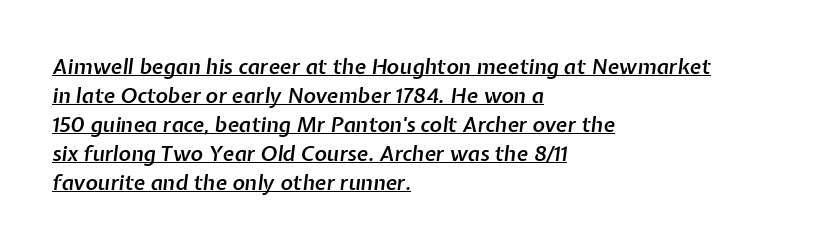
The image shows 21 px text type, italic (leaning right); set left-aligned, normal line spacing (1.38x), normal letter spacing, underlined.
